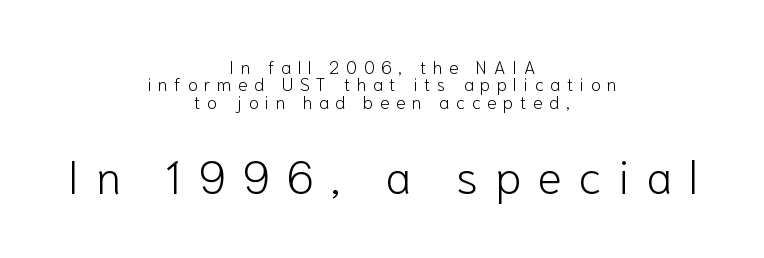
The image shows 46 px light sans-serif type, upright; set centered, tight line spacing (0.97x), unusually wide letter spacing (+0.36 em), not underlined; the second (bottom) block is 2.56x larger; low stroke contrast and a medium x-height.
